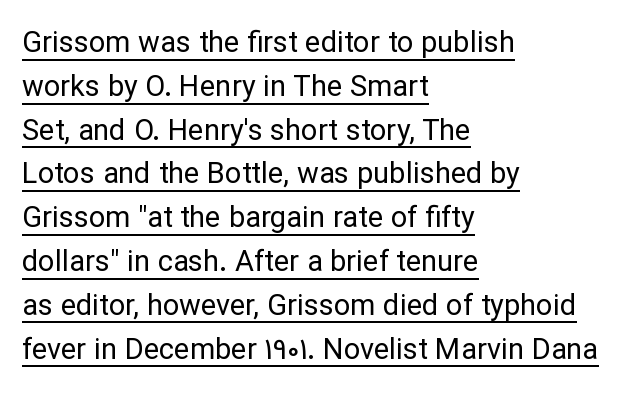
Q: Is the text bold? A: No.
Q: Is the text italic (slanted)? A: No, it is upright.
Q: Is the typeface a serif or a sans-serif typeface? A: Sans-serif.
Q: Is the text underlined? A: Yes.
Q: How is the paragraph aligned? A: Left-aligned.
Q: Is the spacing between letters normal or unusually wide? A: Normal.
Q: Is the spacing between lines tight, normal or loose? A: Normal.
Q: Width (condensed, normal, or wide)? A: Normal.
Q: Stroke contrast? A: Low.
Q: x-height? A: Medium.
Q: Monospaced? A: No.
